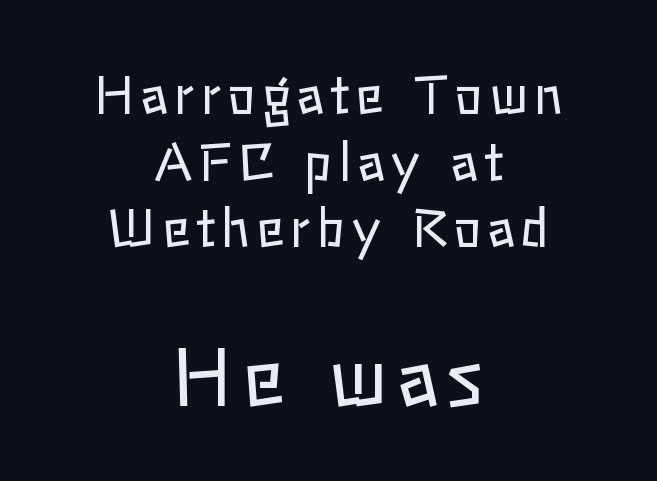
Q: Is the text bold? A: No.
Q: Is the text italic (slanted)? A: No, it is upright.
Q: Is the text underlined? A: No.
Q: How is the paragraph aligned? A: Centered.
Q: Is the spacing between lines tight, normal or loose? A: Normal.
Q: Which block of text is set in a larger size, the first (top) or the second (bottom)? A: The second (bottom) one.
Q: Width (condensed, normal, or wide)? A: Normal.
Q: Stroke contrast? A: Low.
Q: x-height? A: Medium.
Q: Monospaced? A: No.
